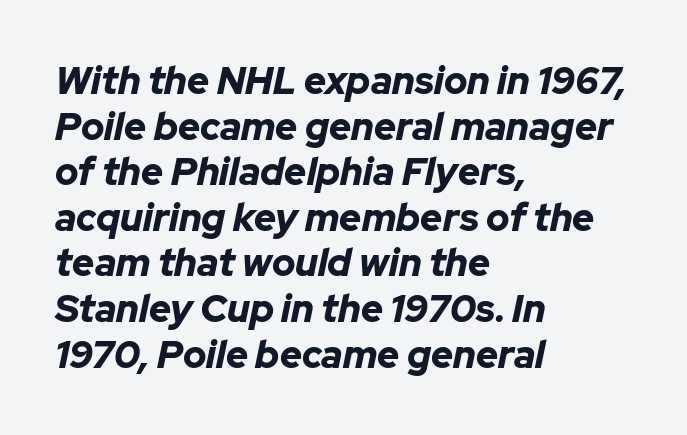
The image shows 38 px bold type, italic (leaning right); set left-aligned, line spacing 1.2x, normal letter spacing, not underlined; low stroke contrast and a medium x-height.
